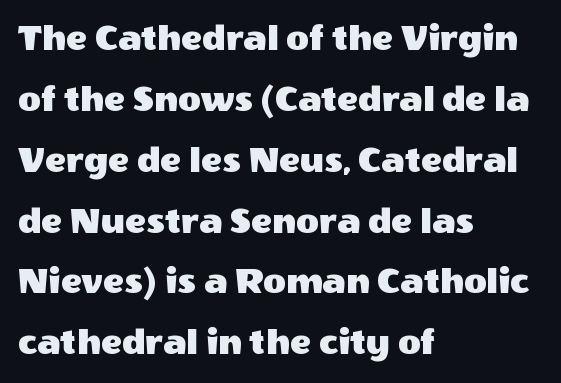
The image shows 39 px sans-serif type, upright; set left-aligned, normal line spacing (1.56x), normal letter spacing, not underlined; a large x-height.
